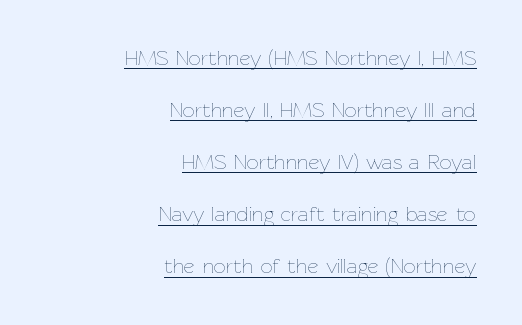
Q: Is the text bold? A: No.
Q: Is the text italic (slanted)? A: No, it is upright.
Q: Is the text underlined? A: Yes.
Q: How is the paragraph aligned? A: Right-aligned.
Q: Is the spacing between letters normal or unusually wide? A: Normal.
Q: Is the spacing between lines tight, normal or loose? A: Loose.
